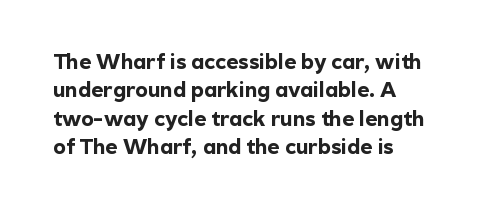
{"italic": "no", "bold": "yes", "underline": "no", "line_spacing": "normal", "line_spacing_ratio": 1.35, "letter_spacing": "normal", "letter_spacing_em": 0.0, "glyph_px": 21}
